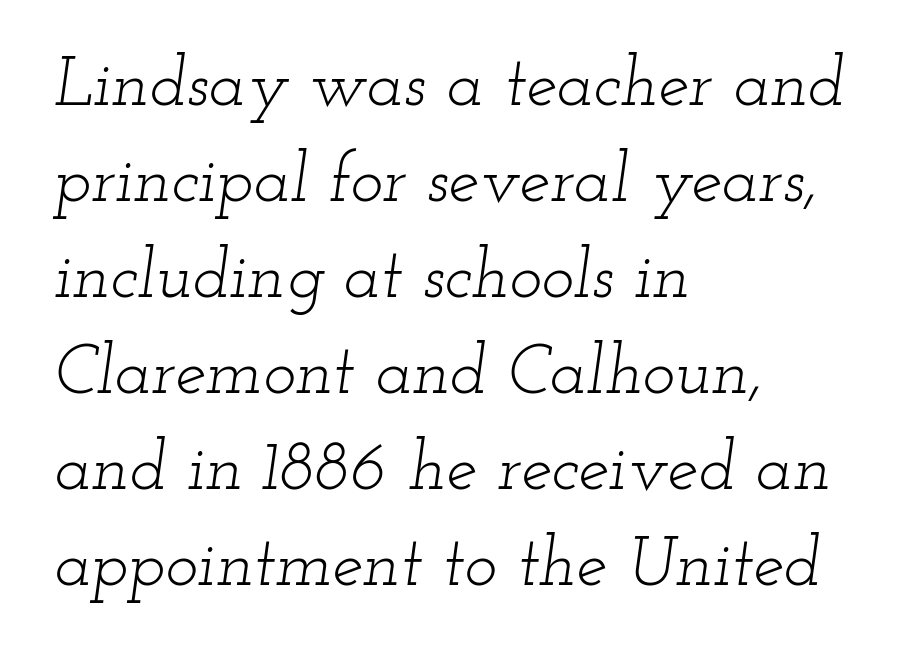
Q: Is the text bold? A: No.
Q: Is the text italic (slanted)? A: Yes, it leans right by about 12 degrees.
Q: Is the typeface a serif or a sans-serif typeface? A: Serif.
Q: Is the text underlined? A: No.
Q: How is the paragraph aligned? A: Left-aligned.
Q: Is the spacing between letters normal or unusually wide? A: Normal.
Q: Is the spacing between lines tight, normal or loose? A: Normal.
Q: Width (condensed, normal, or wide)? A: Wide.
Q: Stroke contrast? A: Low.
Q: x-height? A: Small.
Q: Monospaced? A: No.
